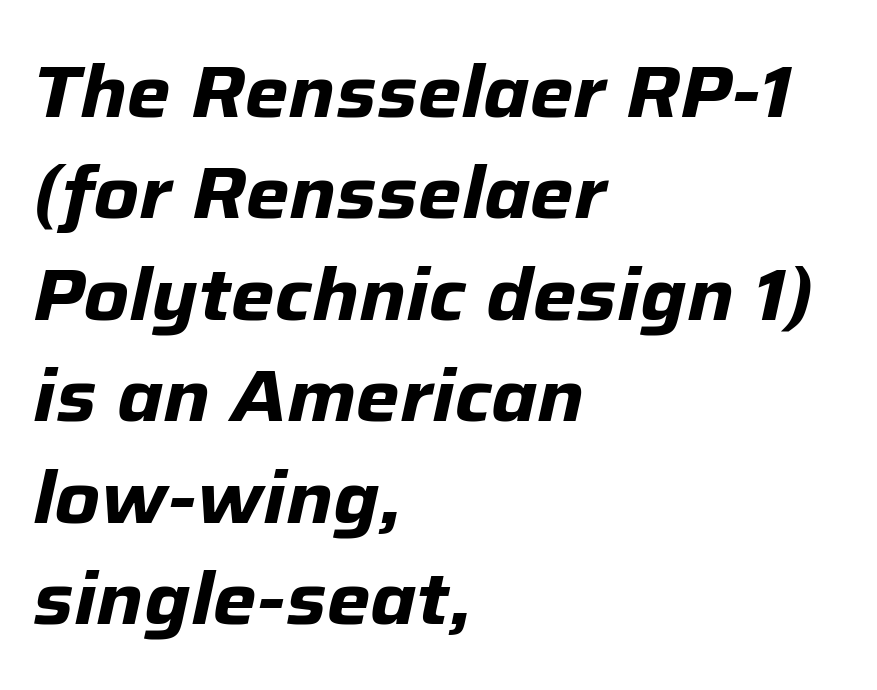
The image shows 74 px bold type, italic (leaning right); set left-aligned, normal line spacing (1.37x), normal letter spacing, not underlined; low stroke contrast and a medium x-height.
